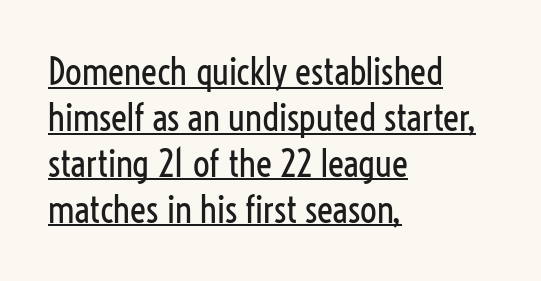
{"serif": "no", "italic": "no", "bold": "no", "weight": "regular", "width": "condensed", "stroke_contrast": "low", "x_height": "medium", "monospaced": "no", "underline": "yes", "align": "left", "line_spacing_ratio": 1.24, "letter_spacing": "normal", "letter_spacing_em": 0.0, "glyph_px": 37}
